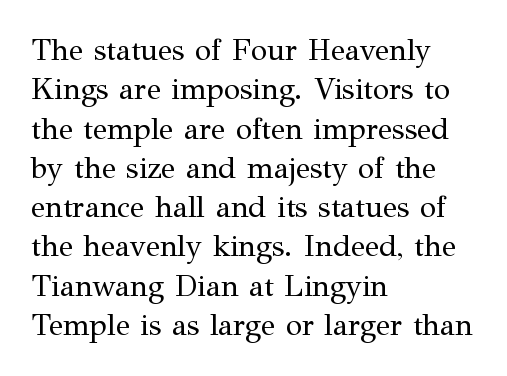
{"serif": "yes", "italic": "no", "bold": "no", "weight": "regular", "width": "normal", "stroke_contrast": "medium", "x_height": "medium", "monospaced": "no", "underline": "no", "align": "left", "line_spacing": "normal", "line_spacing_ratio": 1.31, "letter_spacing": "normal", "letter_spacing_em": 0.0, "glyph_px": 30}
